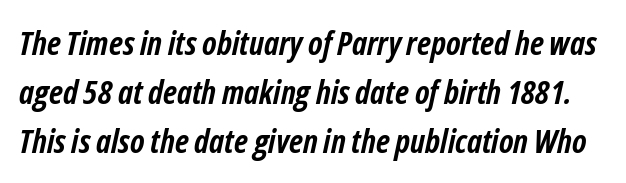
The image shows 33 px semibold, condensed type, italic (leaning right); set normal line spacing (1.49x), normal letter spacing, not underlined; low stroke contrast and a medium x-height.
